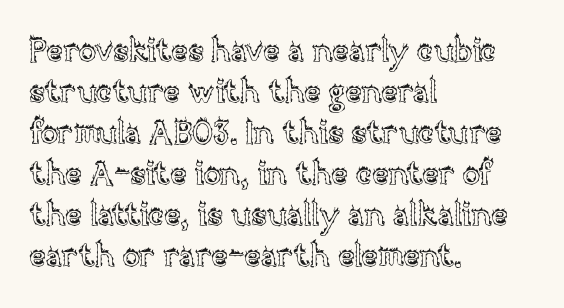
{"italic": "no", "width": "normal", "x_height": "large", "monospaced": "no", "underline": "no", "align": "left", "line_spacing": "normal", "line_spacing_ratio": 1.28, "letter_spacing": "normal", "letter_spacing_em": 0.0, "glyph_px": 32}
